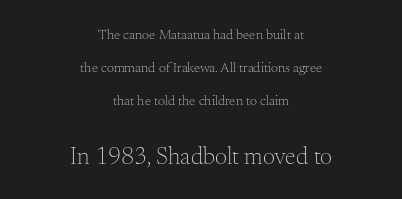
The image shows 24 px text type, upright; set centered, loose line spacing (2.35x), normal letter spacing, not underlined; the second (bottom) block is 1.71x larger.
